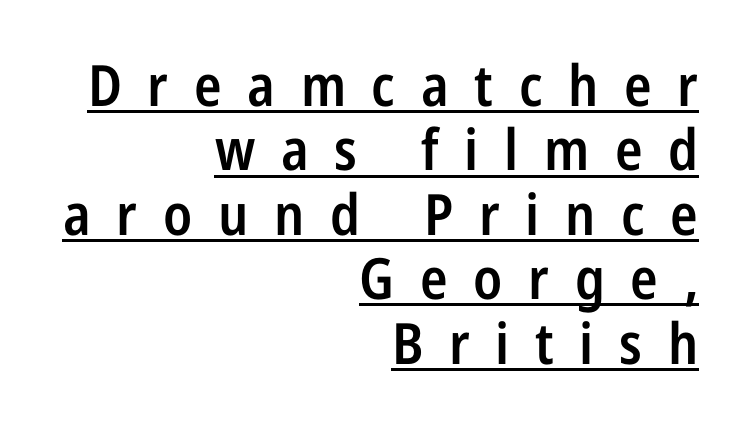
Q: Is the text bold? A: Semi-bold.
Q: Is the text italic (slanted)? A: No, it is upright.
Q: Is the typeface a serif or a sans-serif typeface? A: Sans-serif.
Q: Is the text underlined? A: Yes.
Q: How is the paragraph aligned? A: Right-aligned.
Q: Is the spacing between letters normal or unusually wide? A: Unusually wide.
Q: Is the spacing between lines tight, normal or loose? A: Tight.
Q: Width (condensed, normal, or wide)? A: Condensed.
Q: Stroke contrast? A: Low.
Q: x-height? A: Medium.
Q: Monospaced? A: No.
